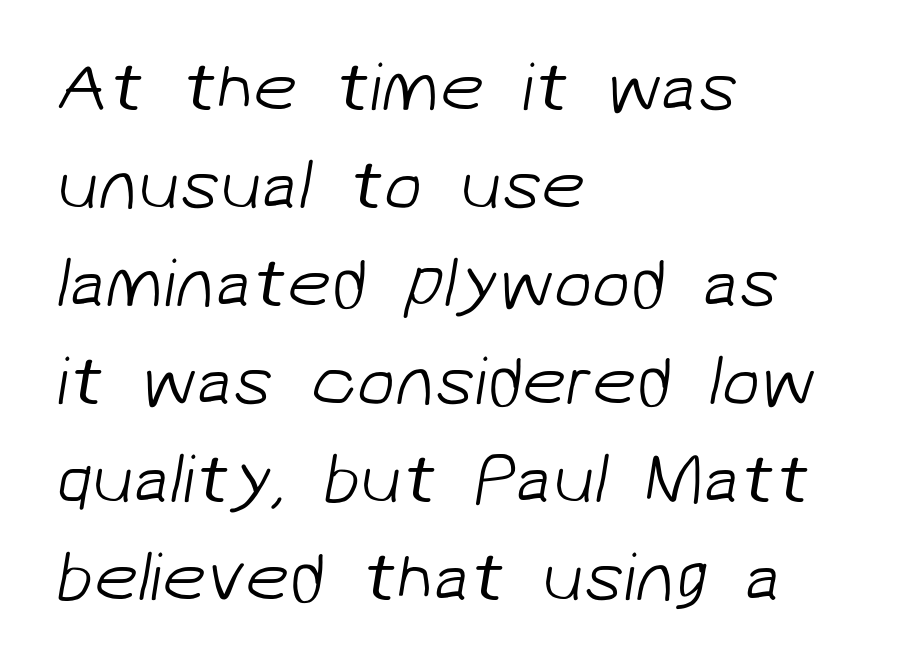
The image shows 70 px light sans-serif type; set left-aligned, normal line spacing (1.4x), normal letter spacing, not underlined; low stroke contrast and a medium x-height.
